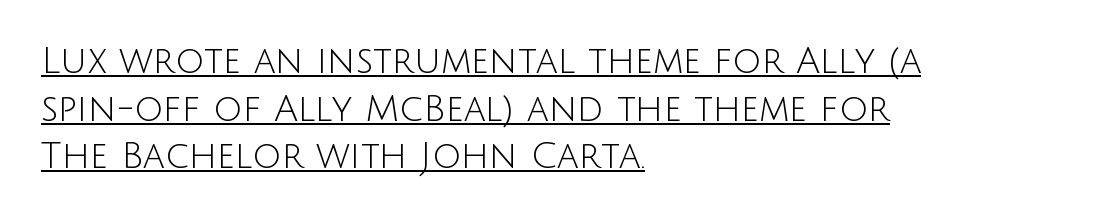
Look at the bottom of the vertical strokes: they stop flat, with no serifs. Each line starts at the same left margin while the right side varies. Weight class: somewhere from thin through regular. Students, observe: this is what conventionally led text looks like. The axis of the letterforms is exactly vertical. Short note: letters normally spaced.
